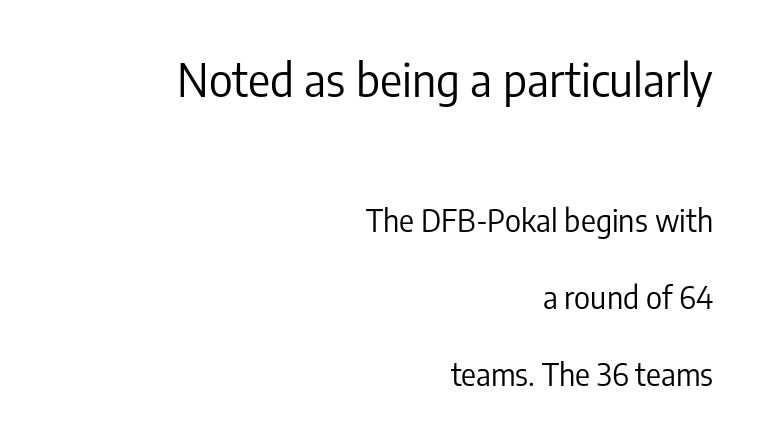
Q: Is the text bold? A: No.
Q: Is the text italic (slanted)? A: No, it is upright.
Q: Is the typeface a serif or a sans-serif typeface? A: Sans-serif.
Q: Is the text underlined? A: No.
Q: How is the paragraph aligned? A: Right-aligned.
Q: Is the spacing between letters normal or unusually wide? A: Normal.
Q: Is the spacing between lines tight, normal or loose? A: Loose.
Q: Which block of text is set in a larger size, the first (top) or the second (bottom)? A: The first (top) one.
Q: Width (condensed, normal, or wide)? A: Condensed.
Q: Stroke contrast? A: Low.
Q: x-height? A: Medium.
Q: Monospaced? A: No.
